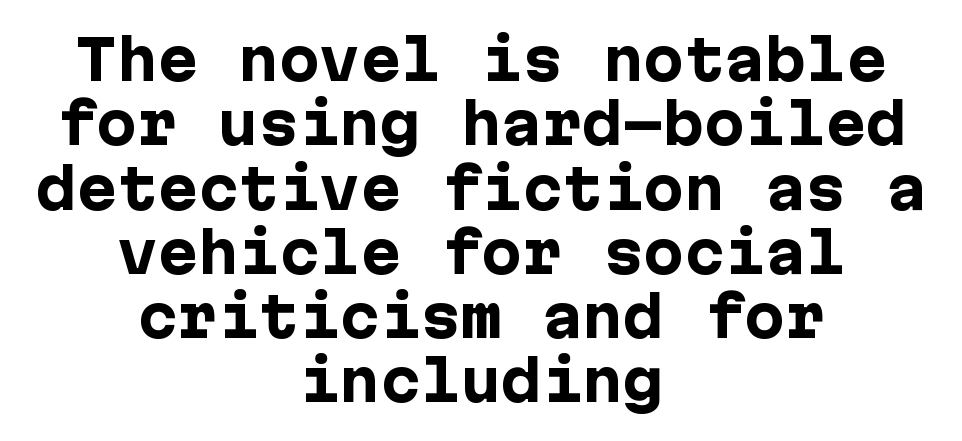
Check under the words: just untouched page. Honestly, the letter spacing is just normal — you wouldn't notice it. Compared with a flush-left layout, this one balances lines on the center instead. Nothing sits at the stroke ends, so this counts as sans-serif. The strokes are fattened all the way to bold. Posture: straight, roman, zero tilt.
